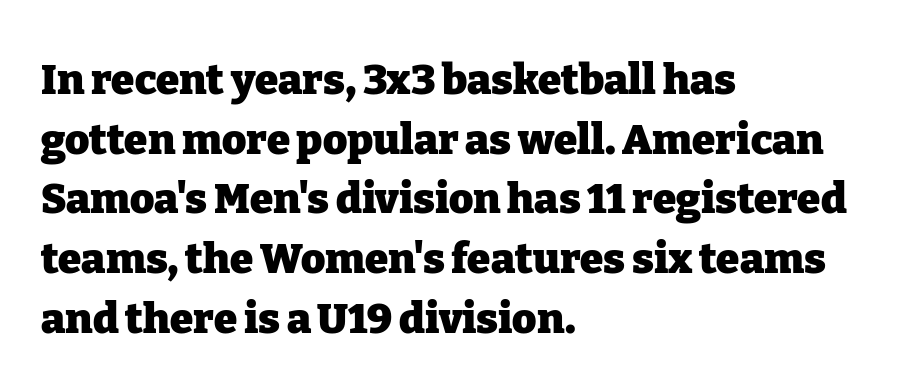
{"serif": "yes", "italic": "no", "bold": "yes", "weight": "heavy", "width": "normal", "stroke_contrast": "low", "x_height": "medium", "monospaced": "no", "underline": "no", "align": "left", "line_spacing": "normal", "line_spacing_ratio": 1.42, "letter_spacing": "normal", "letter_spacing_em": 0.0, "glyph_px": 42}
